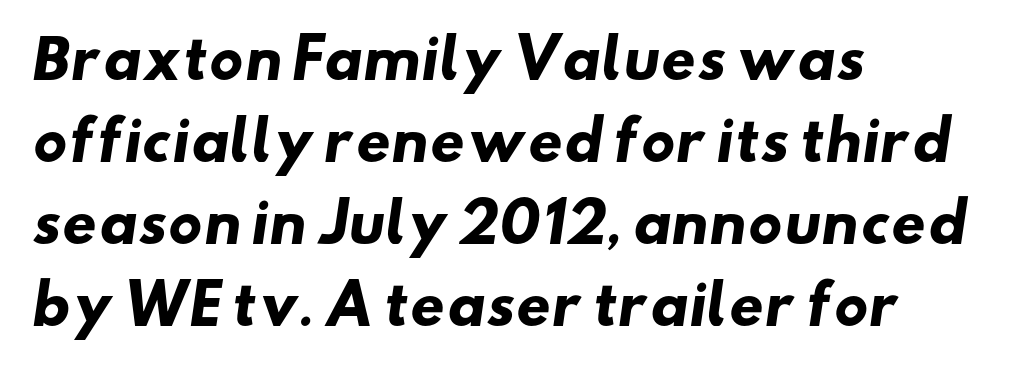
{"serif": "no", "bold": "yes", "weight": "heavy", "width": "wide", "stroke_contrast": "low", "x_height": "small", "monospaced": "no", "underline": "no", "align": "left", "line_spacing": "normal", "line_spacing_ratio": 1.52, "letter_spacing": "normal", "letter_spacing_em": 0.0, "glyph_px": 54}
